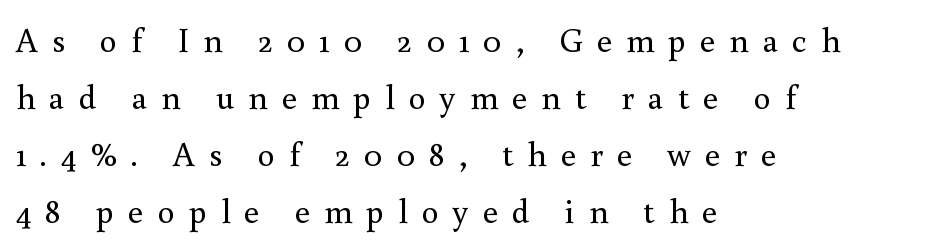
Is there much room between lines? A standard amount, neither cramped nor airy. Spacing between characters has been opened up far beyond the box default. These lines stack with their left ends in a neat column. No word sits above an underline.
